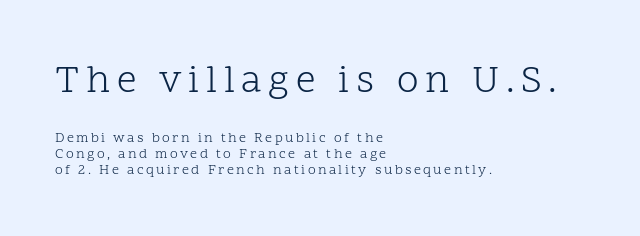
Q: Is the text bold? A: No.
Q: Is the text italic (slanted)? A: No, it is upright.
Q: Is the typeface a serif or a sans-serif typeface? A: Serif.
Q: Is the text underlined? A: No.
Q: How is the paragraph aligned? A: Left-aligned.
Q: Is the spacing between lines tight, normal or loose? A: Tight.
Q: Which block of text is set in a larger size, the first (top) or the second (bottom)? A: The first (top) one.
Q: Width (condensed, normal, or wide)? A: Normal.
Q: Stroke contrast? A: Low.
Q: x-height? A: Medium.
Q: Monospaced? A: No.
